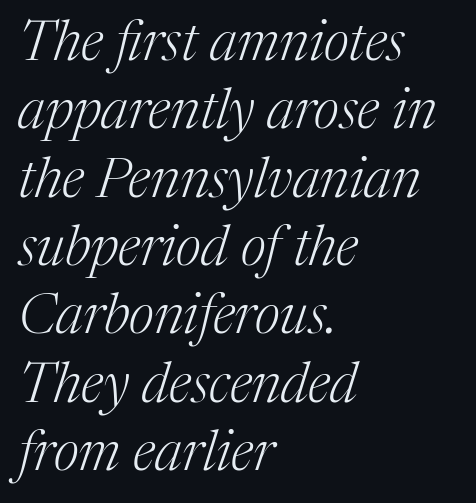
The image shows 56 px light serif type, italic (leaning right); set left-aligned, line spacing 1.22x, normal letter spacing, not underlined; medium stroke contrast and a medium x-height.
